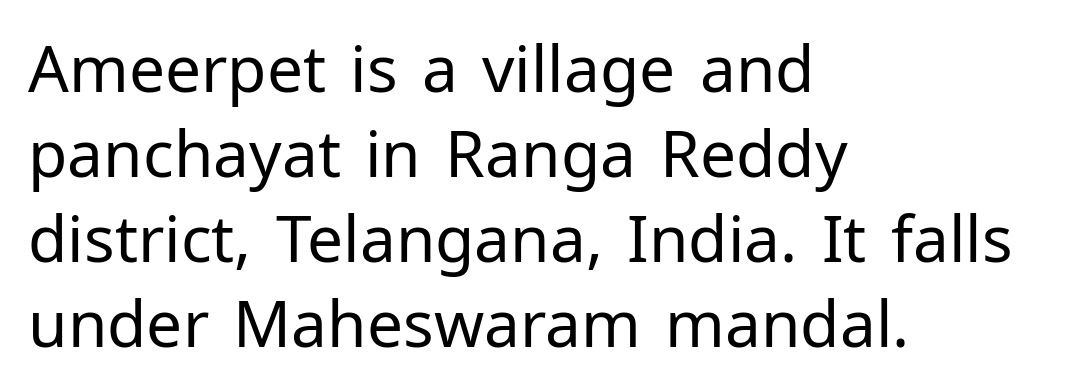
{"serif": "no", "italic": "no", "bold": "no", "weight": "regular", "width": "normal", "stroke_contrast": "low", "x_height": "medium", "monospaced": "no", "underline": "no", "align": "left", "line_spacing": "normal", "line_spacing_ratio": 1.33, "letter_spacing": "normal", "letter_spacing_em": 0.0, "glyph_px": 64}
